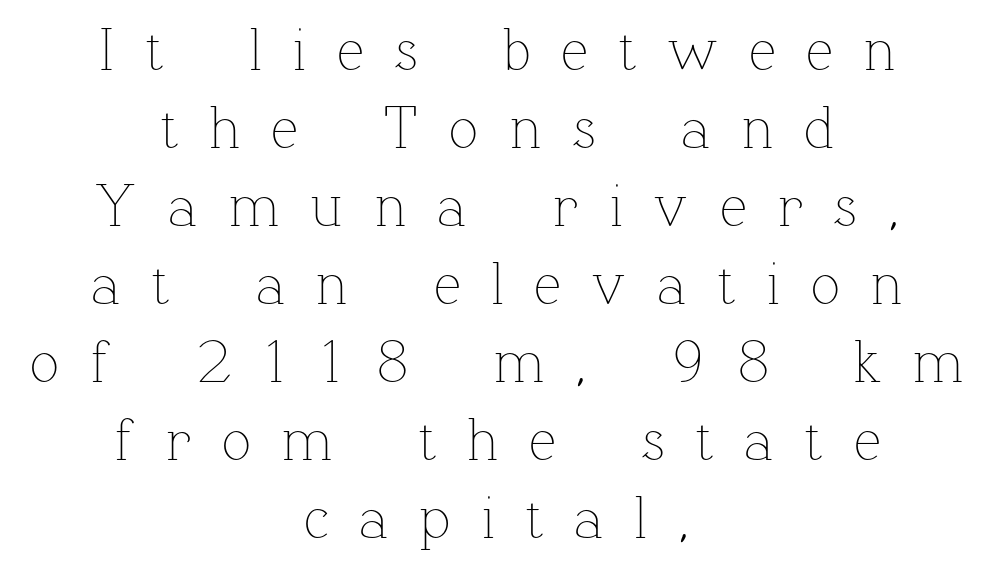
{"italic": "no", "bold": "no", "weight": "thin", "width": "normal", "stroke_contrast": "low", "x_height": "medium", "monospaced": "no", "underline": "no", "align": "center", "line_spacing": "normal", "line_spacing_ratio": 1.28, "letter_spacing": "wide", "letter_spacing_em": 0.5, "glyph_px": 61}
